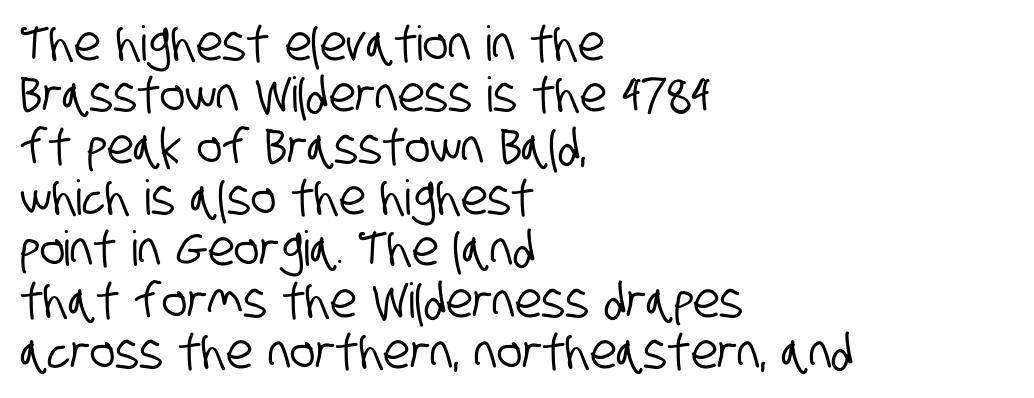
Q: Is the typeface a serif or a sans-serif typeface? A: Sans-serif.
Q: Is the text underlined? A: No.
Q: How is the paragraph aligned? A: Left-aligned.
Q: Is the spacing between letters normal or unusually wide? A: Normal.
Q: Is the spacing between lines tight, normal or loose? A: Tight.
Q: Width (condensed, normal, or wide)? A: Condensed.
Q: Stroke contrast? A: Low.
Q: x-height? A: Large.
Q: Monospaced? A: No.
